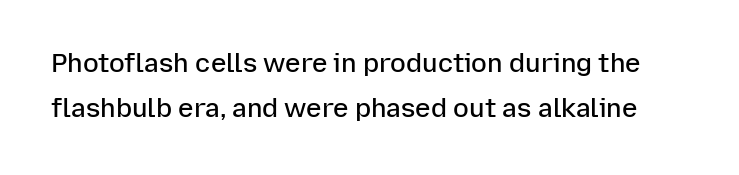
Q: Is the text bold? A: Semi-bold.
Q: Is the text italic (slanted)? A: No, it is upright.
Q: Is the text underlined? A: No.
Q: Is the spacing between letters normal or unusually wide? A: Normal.
